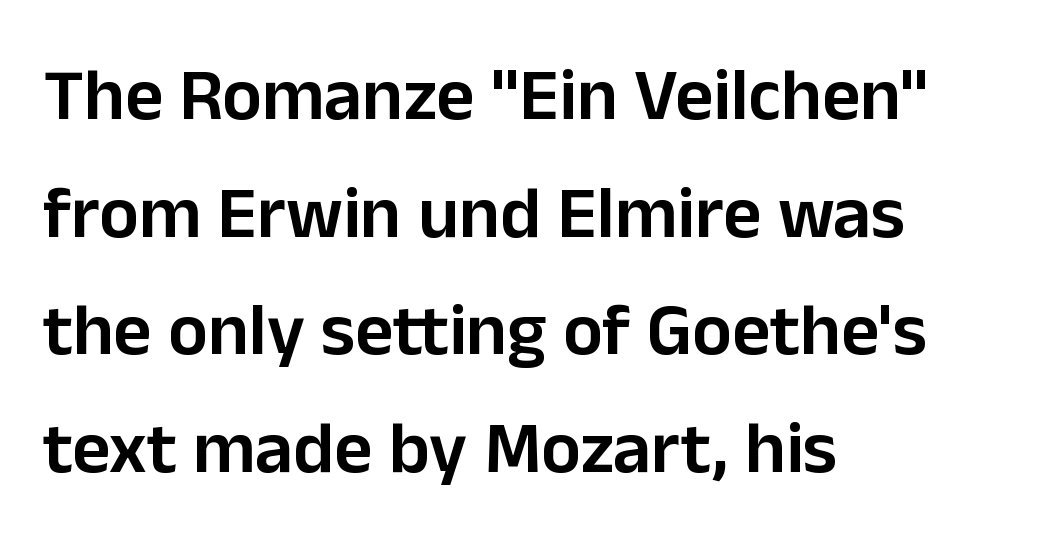
Q: Is the text bold? A: Semi-bold.
Q: Is the text italic (slanted)? A: No, it is upright.
Q: Is the typeface a serif or a sans-serif typeface? A: Sans-serif.
Q: Is the text underlined? A: No.
Q: How is the paragraph aligned? A: Left-aligned.
Q: Is the spacing between letters normal or unusually wide? A: Normal.
Q: Is the spacing between lines tight, normal or loose? A: Normal.
Q: Width (condensed, normal, or wide)? A: Normal.
Q: Stroke contrast? A: Low.
Q: x-height? A: Medium.
Q: Monospaced? A: No.
